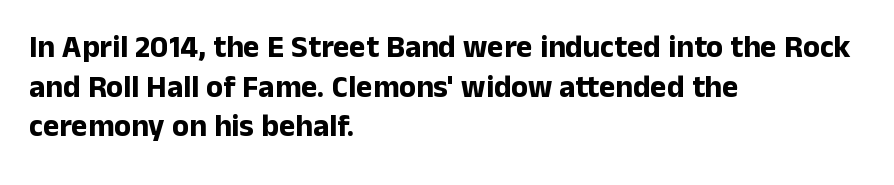
The image shows 31 px bold sans-serif type, upright; set left-aligned, normal line spacing (1.28x), normal letter spacing, not underlined; low stroke contrast and a medium x-height.
